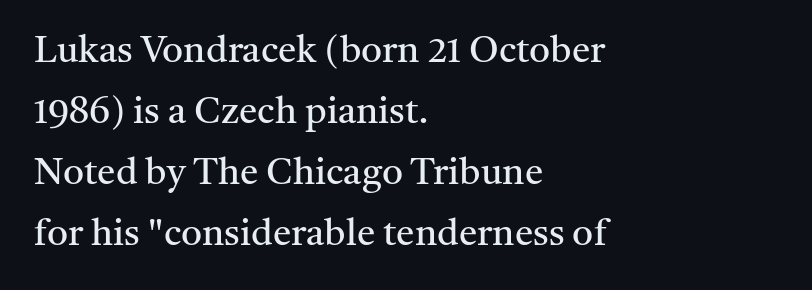
Each row of text sits above clean, open space. Each letter's strokes conclude with small projecting serifs. The letterforms sit at book weight or below. Here the glyphs are tracked normally, forming tight word shapes.
